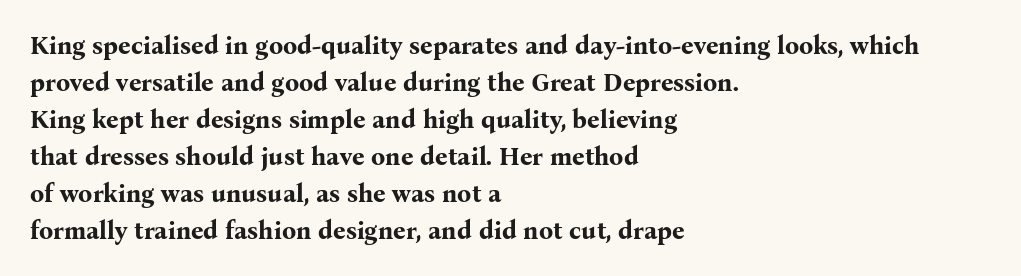
{"italic": "no", "bold": "yes", "underline": "no", "align": "left", "line_spacing": "normal", "line_spacing_ratio": 1.48, "letter_spacing": "normal", "letter_spacing_em": 0.0, "glyph_px": 25}
